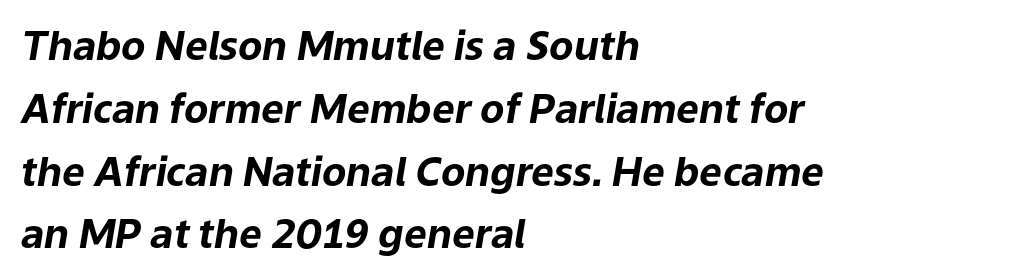
The image shows 40 px bold type, italic (leaning right); set left-aligned, normal line spacing (1.57x), normal letter spacing, not underlined; low stroke contrast and a medium x-height.
